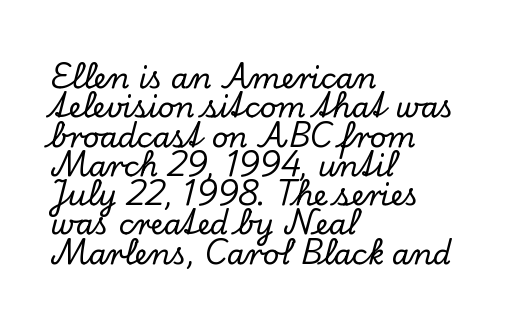
The compositor pushed each line to the left boundary. Tracking value appears to be zero — textbook default spacing. The baseline area is clear. The face used here is proportionally spaced, like ordinary book or web type. Vertical spacing — tight.
